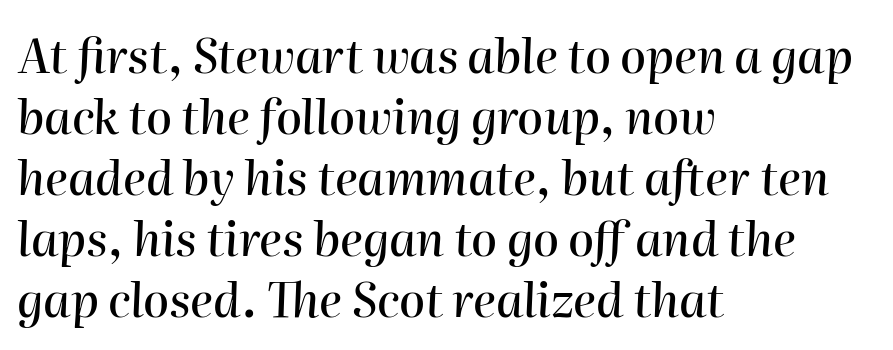
The font's italic variant was chosen for this text. The letters sit at their default tracking, neither squeezed nor spread. These lines are rendered in a variable-pitch font. A classic flush-left, rag-right setting is used for this passage.
